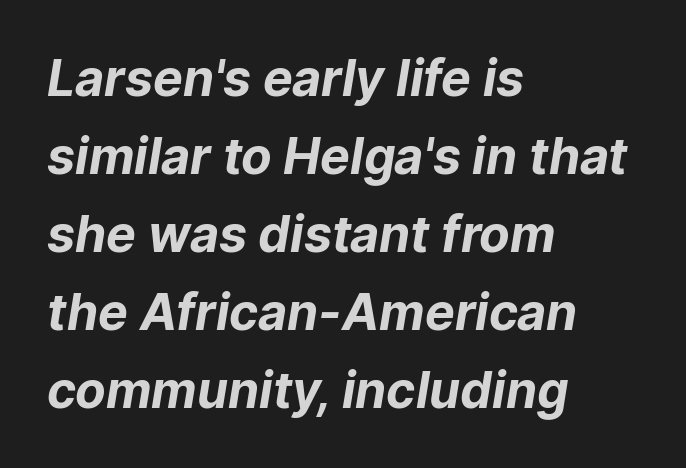
The image shows 50 px bold sans-serif type; set left-aligned, normal line spacing (1.56x), normal letter spacing, not underlined; low stroke contrast and a medium x-height.
